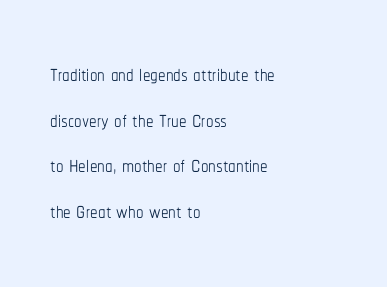
Q: Is the text bold? A: No.
Q: Is the text italic (slanted)? A: No, it is upright.
Q: Is the text underlined? A: No.
Q: How is the paragraph aligned? A: Left-aligned.
Q: Is the spacing between letters normal or unusually wide? A: Normal.
Q: Is the spacing between lines tight, normal or loose? A: Normal.
Q: Width (condensed, normal, or wide)? A: Condensed.
Q: Stroke contrast? A: Low.
Q: x-height? A: Medium.
Q: Monospaced? A: No.
